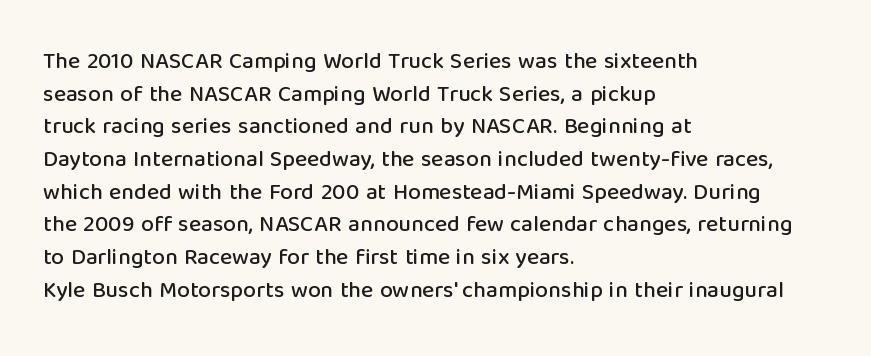
The image shows 23 px text type, upright; set left-aligned, normal line spacing (1.42x), normal letter spacing, not underlined.
